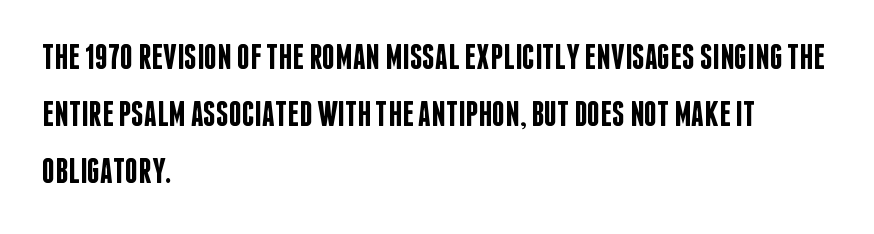
The image shows 36 px semibold, condensed sans-serif type, upright; set left-aligned, normal line spacing (1.58x), normal letter spacing, not underlined; low stroke contrast and a large x-height.
